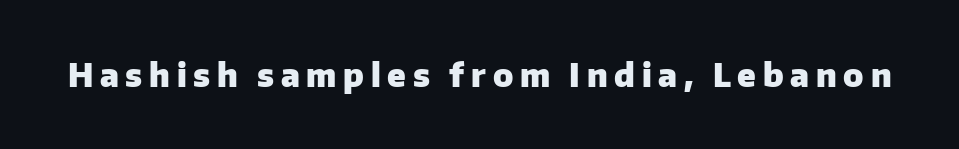
{"serif": "no", "italic": "no", "bold": "yes", "weight": "heavy", "width": "normal", "stroke_contrast": "low", "x_height": "medium", "monospaced": "no", "underline": "no", "letter_spacing": "wide", "letter_spacing_em": 0.21, "glyph_px": 32}
